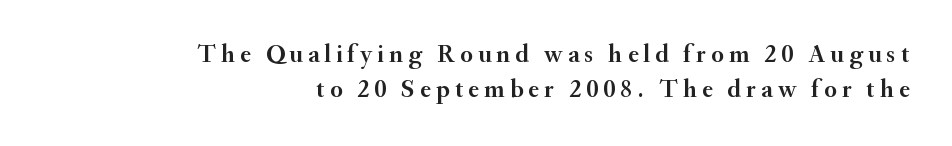
Vertical strokes here are truly vertical. The area under the type is left untouched. Which margin do the lines hug? The right one — the left edge is uneven. Each new line begins a customary step beneath the previous one.
